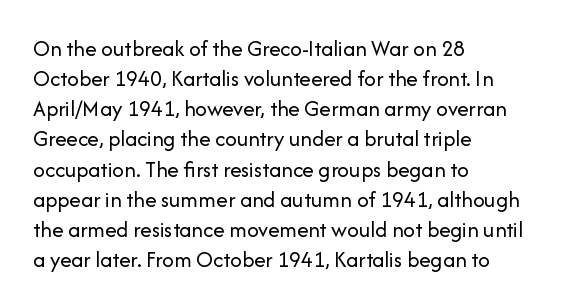
{"italic": "no", "bold": "no", "underline": "no", "align": "left", "line_spacing": "normal", "line_spacing_ratio": 1.31, "letter_spacing": "normal", "letter_spacing_em": 0.0, "glyph_px": 23}
